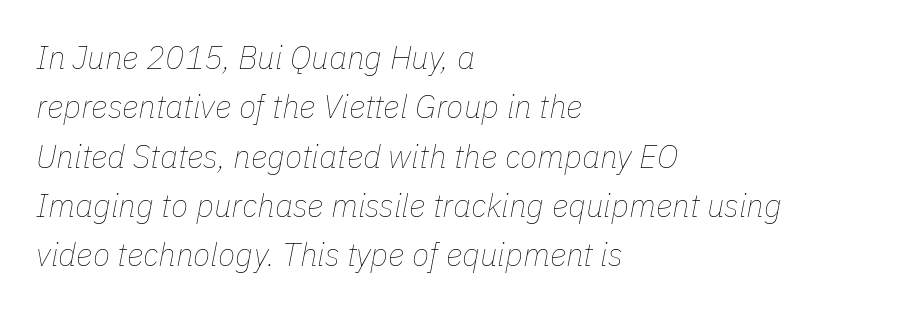
This is not heavy type; no bold has been used. Each letter keeps its own natural width here, so spacing adapts to shape. A typesetter would call this leading conventional body-copy spacing. Each row of text sits above clean, open space. This rendering leaves character spacing at its baseline value.
